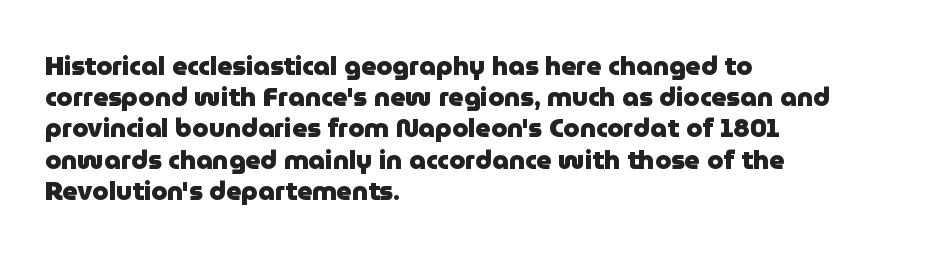
Q: Is the text bold? A: Yes.
Q: Is the text italic (slanted)? A: No, it is upright.
Q: Is the text underlined? A: No.
Q: How is the paragraph aligned? A: Left-aligned.
Q: Is the spacing between letters normal or unusually wide? A: Normal.
